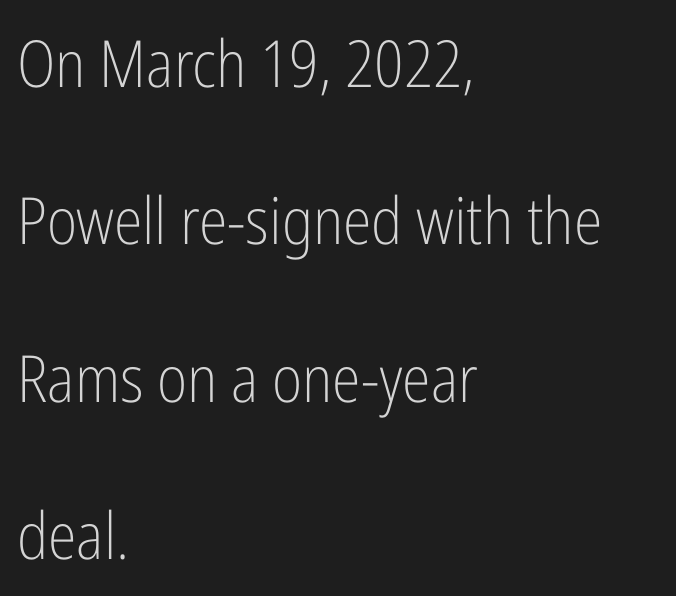
{"serif": "no", "italic": "no", "bold": "no", "weight": "light", "width": "condensed", "stroke_contrast": "low", "x_height": "medium", "monospaced": "no", "underline": "no", "align": "left", "line_spacing": "loose", "line_spacing_ratio": 2.42, "letter_spacing": "normal", "letter_spacing_em": 0.0, "glyph_px": 65}
